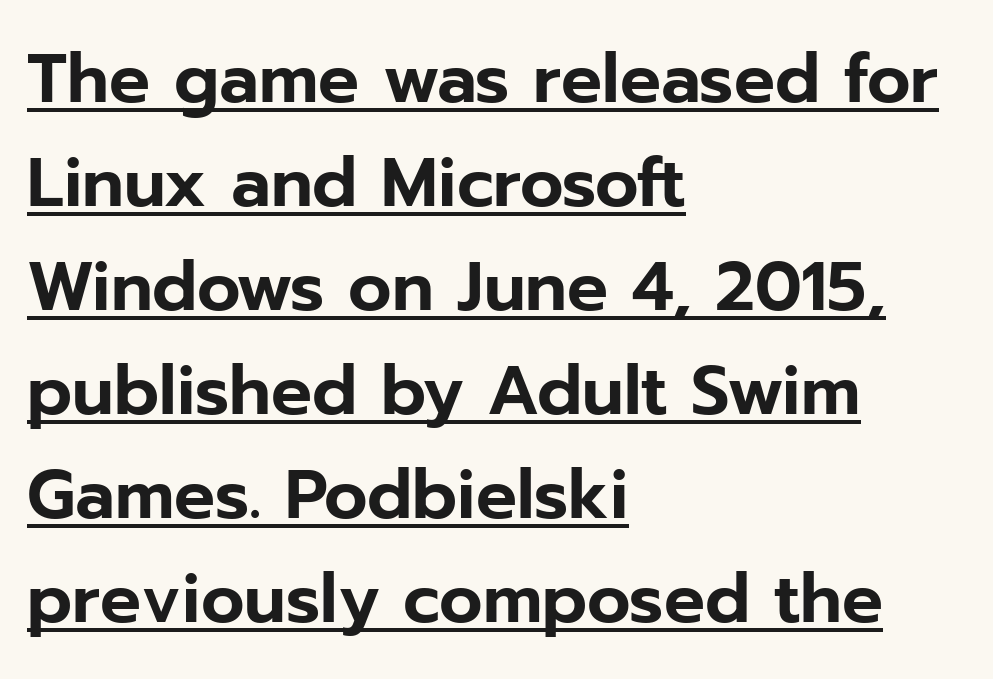
The image shows 68 px sans-serif type, upright; set left-aligned, normal line spacing (1.53x), normal letter spacing, underlined; low stroke contrast and a medium x-height.
